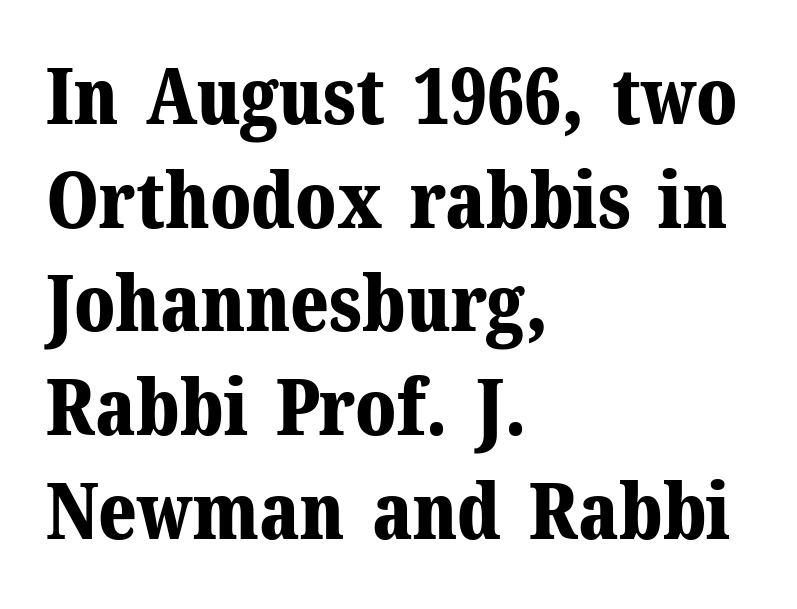
Q: Is the text bold? A: Yes.
Q: Is the text italic (slanted)? A: No, it is upright.
Q: Is the typeface a serif or a sans-serif typeface? A: Serif.
Q: Is the text underlined? A: No.
Q: How is the paragraph aligned? A: Left-aligned.
Q: Is the spacing between letters normal or unusually wide? A: Normal.
Q: Is the spacing between lines tight, normal or loose? A: Normal.
Q: Width (condensed, normal, or wide)? A: Normal.
Q: Stroke contrast? A: Medium.
Q: x-height? A: Medium.
Q: Monospaced? A: No.
